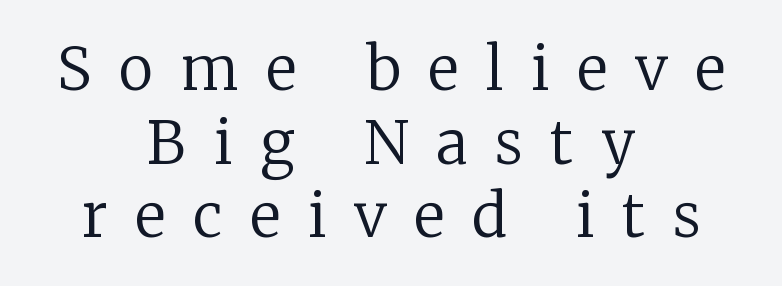
Q: Is the text bold? A: No.
Q: Is the text italic (slanted)? A: No, it is upright.
Q: Is the typeface a serif or a sans-serif typeface? A: Serif.
Q: Is the text underlined? A: No.
Q: How is the paragraph aligned? A: Centered.
Q: Is the spacing between letters normal or unusually wide? A: Unusually wide.
Q: Is the spacing between lines tight, normal or loose? A: Normal.
Q: Width (condensed, normal, or wide)? A: Normal.
Q: Stroke contrast? A: Low.
Q: x-height? A: Medium.
Q: Monospaced? A: No.
